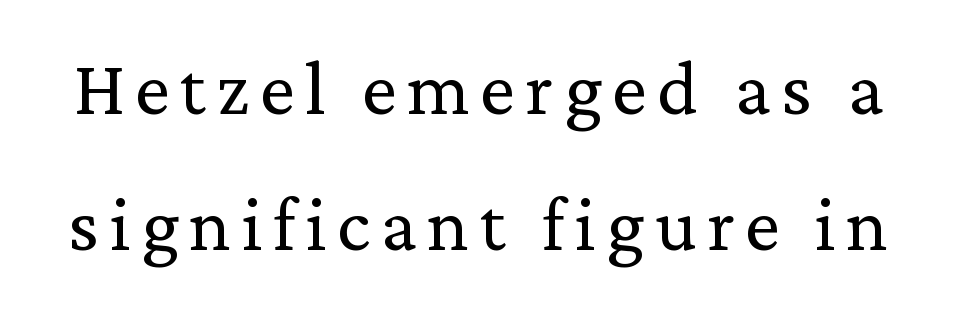
Here the designer chose a conventional face with non-uniform glyph widths. Each stroke keeps to a modest, everyday thickness or less. The baseline area is clear. Note: serifs present on the glyphs. Rendered with straight, roman letterforms.
